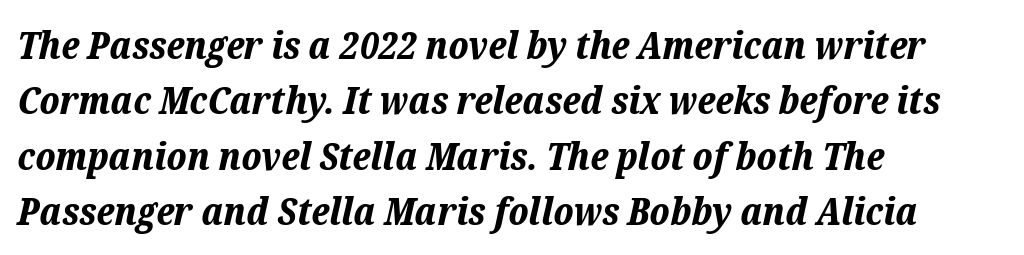
Leading matches the norm, producing a regular column. This sample uses plain, unmodified letter spacing. The axis of the letterforms is tilted away from vertical. Typesetter's note: full bold, strokes at maximum text heaviness.
